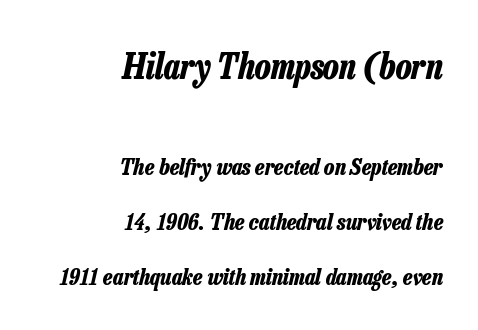
The image shows 35 px bold, condensed type, italic (leaning right); set right-aligned, loose line spacing (2.38x), normal letter spacing, not underlined; the first (top) block is 1.52x larger; low stroke contrast and a medium x-height.
